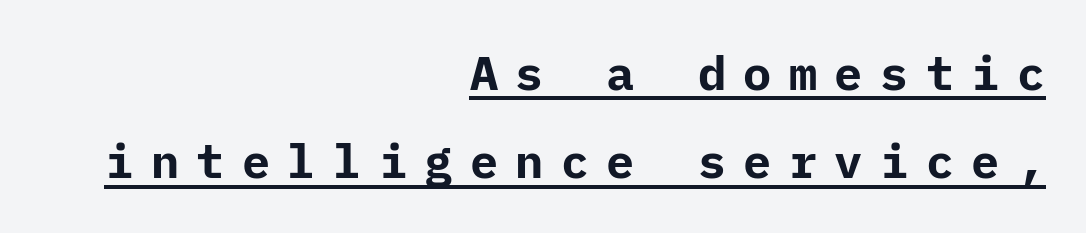
The image shows 47 px bold sans-serif type, upright; set right-aligned, line spacing 1.88x, unusually wide letter spacing (+0.37 em), underlined; low stroke contrast and a medium x-height.
